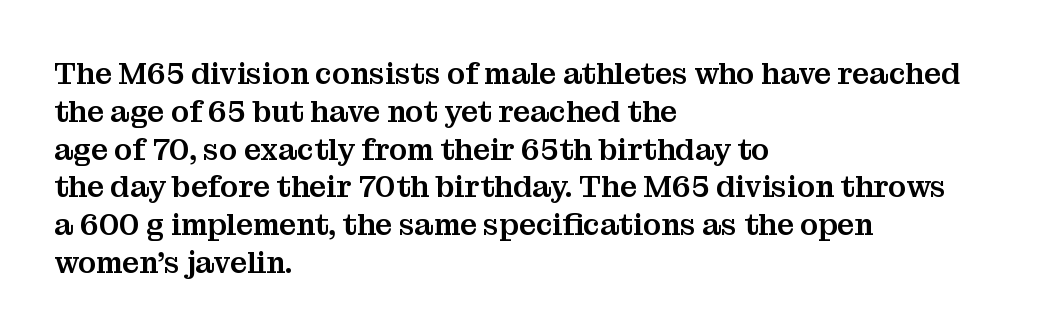
Q: Is the text italic (slanted)? A: No, it is upright.
Q: Is the typeface a serif or a sans-serif typeface? A: Serif.
Q: Is the text underlined? A: No.
Q: How is the paragraph aligned? A: Left-aligned.
Q: Is the spacing between letters normal or unusually wide? A: Normal.
Q: Is the spacing between lines tight, normal or loose? A: Normal.
Q: Width (condensed, normal, or wide)? A: Normal.
Q: Stroke contrast? A: Medium.
Q: x-height? A: Medium.
Q: Monospaced? A: No.
